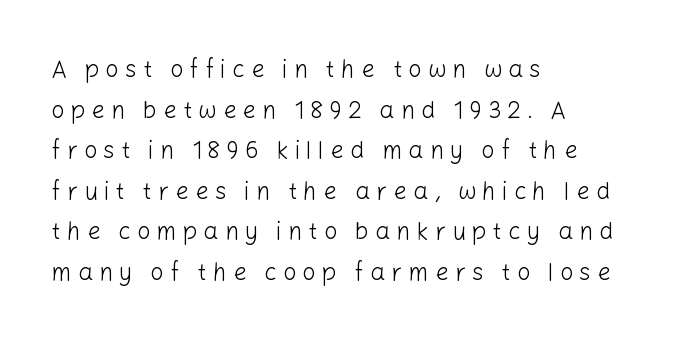
The image shows 24 px text type, upright; set left-aligned, normal line spacing (1.69x), unusually wide letter spacing (+0.25 em), not underlined.
